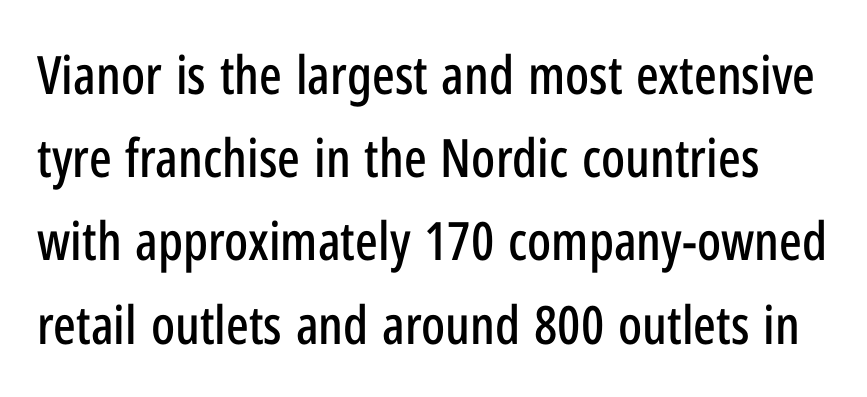
These lines are composed in type without serifs. These lines keep a tight, regular rhythm from letter to letter. The rows are spaced the way most documents space them. Plain, unruled lines of type.
